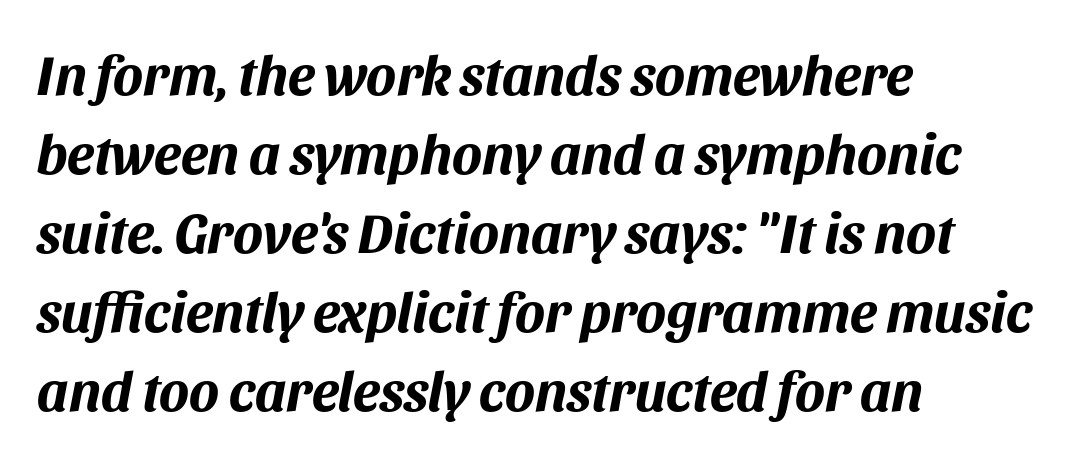
The passage is arranged the way most books set body copy — flush left. Slant detected: the letters are inclined. No word sits above an underline. Plenty of ink on the page — the face is bold. Each new line begins a customary step beneath the previous one. Characters follow at the spacing the type designer built in.
